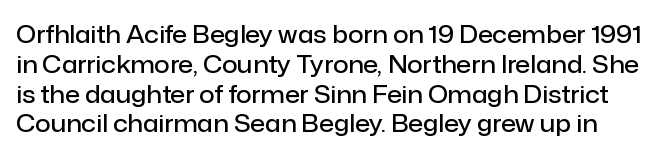
{"italic": "no", "bold": "semi", "underline": "no", "line_spacing_ratio": 1.24, "letter_spacing": "normal", "letter_spacing_em": 0.0, "glyph_px": 24}
